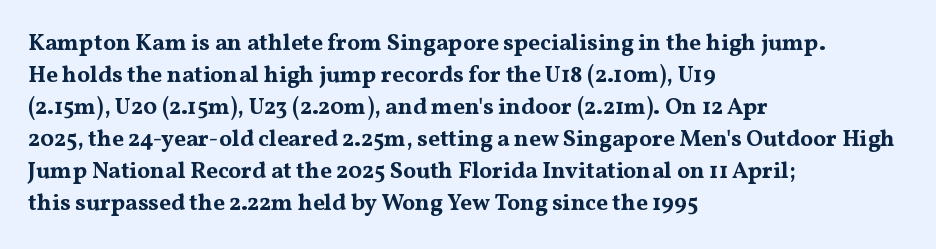
The image shows 23 px bold type, upright; set left-aligned, normal line spacing (1.39x), normal letter spacing, not underlined.
